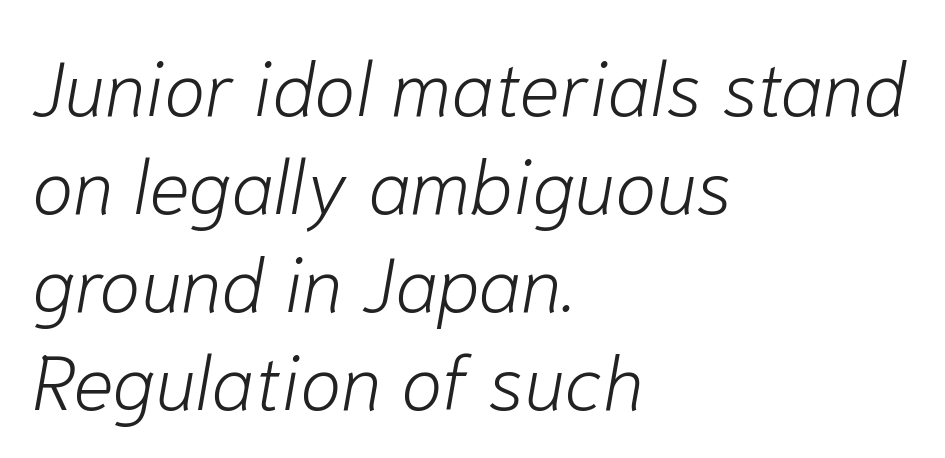
{"italic": "yes", "lean": "right", "slant_degrees": 10, "bold": "no", "weight": "light", "width": "normal", "stroke_contrast": "low", "x_height": "medium", "monospaced": "no", "underline": "no", "align": "left", "line_spacing": "normal", "line_spacing_ratio": 1.29, "letter_spacing": "normal", "letter_spacing_em": 0.0, "glyph_px": 76}
